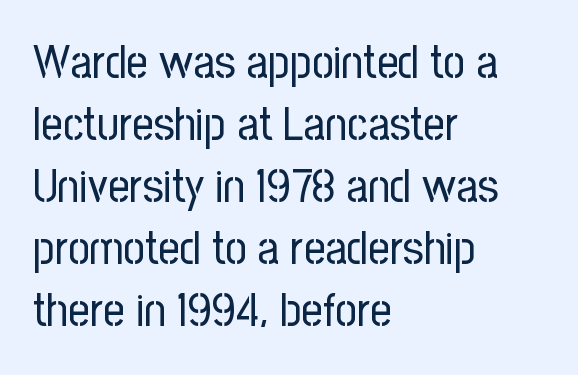
{"serif": "no", "italic": "no", "bold": "no", "weight": "regular", "width": "condensed", "stroke_contrast": "low", "x_height": "medium", "monospaced": "no", "underline": "no", "align": "left", "line_spacing": "normal", "line_spacing_ratio": 1.32, "letter_spacing": "normal", "letter_spacing_em": 0.0, "glyph_px": 47}
